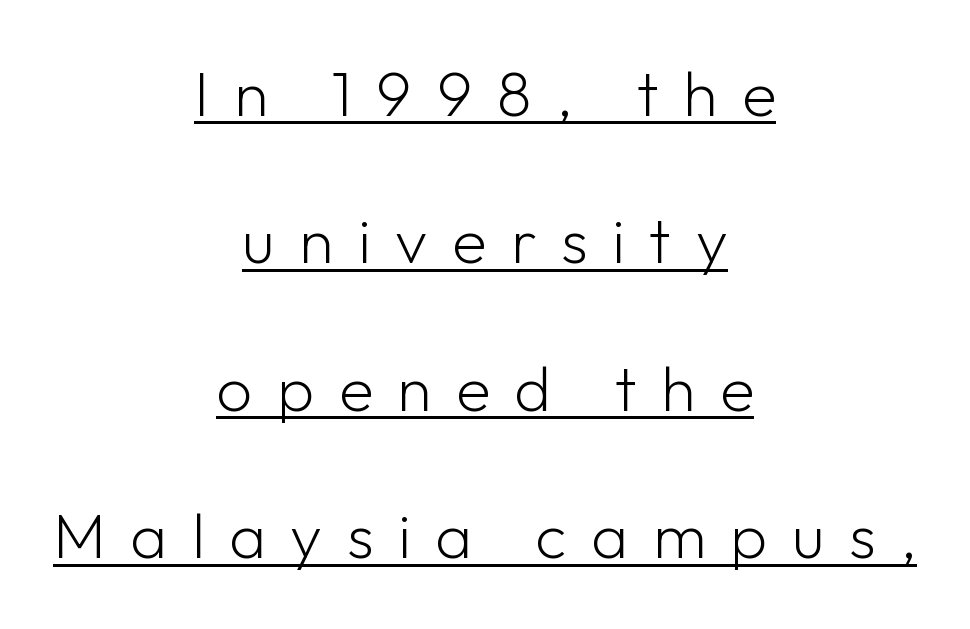
Posture: straight, roman, zero tilt. Each stroke keeps to a modest, everyday thickness or less. The rendering shows plain stroke endings on the letterforms — a sans-serif design. Looks like regular typesetting: each glyph gets only the width it needs.
